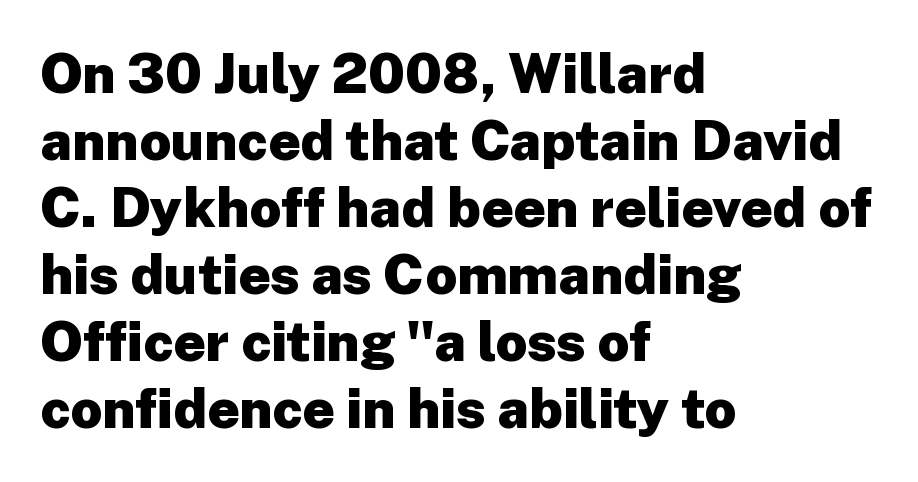
Glance below the letters and you will spot only blank space. Compared with an ordinary text face, these strokes are far heavier — a full bold. Note the varied advance widths — an 'i' is clearly narrower than an 'm'. No extra tracking has been applied to these lines. Line starts are locked; line ends wander. Nope, no serifs anywhere on these letters.
